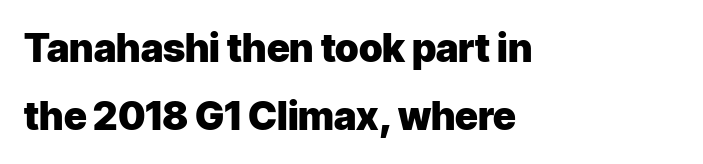
{"serif": "no", "italic": "no", "bold": "yes", "weight": "heavy", "width": "normal", "stroke_contrast": "low", "x_height": "medium", "monospaced": "no", "underline": "no", "align": "left", "line_spacing_ratio": 1.74, "letter_spacing": "normal", "letter_spacing_em": 0.0, "glyph_px": 39}
